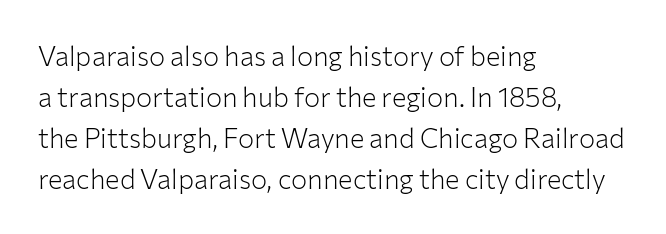
{"italic": "no", "bold": "no", "underline": "no", "align": "left", "line_spacing": "normal", "line_spacing_ratio": 1.52, "letter_spacing": "normal", "letter_spacing_em": 0.0, "glyph_px": 27}
